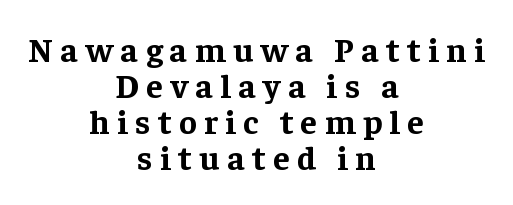
{"serif": "yes", "italic": "no", "bold": "yes", "weight": "bold", "width": "normal", "stroke_contrast": "low", "x_height": "medium", "monospaced": "no", "underline": "no", "align": "center", "line_spacing": "tight", "line_spacing_ratio": 1.06, "letter_spacing": "wide", "letter_spacing_em": 0.22, "glyph_px": 34}
